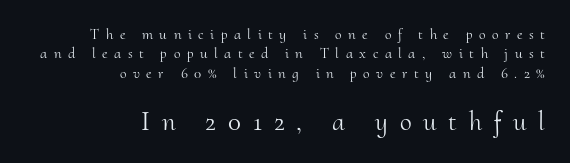
{"italic": "no", "bold": "no", "underline": "no", "align": "right", "line_spacing": "normal", "line_spacing_ratio": 1.29, "letter_spacing": "wide", "letter_spacing_em": 0.44, "larger_block": "second", "size_ratio": 1.8, "glyph_px": 27}
